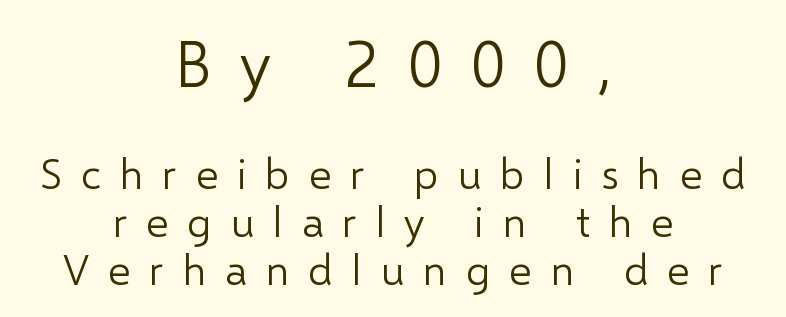
{"serif": "no", "italic": "no", "bold": "no", "weight": "light", "width": "normal", "stroke_contrast": "low", "x_height": "medium", "monospaced": "no", "underline": "no", "align": "center", "line_spacing": "tight", "line_spacing_ratio": 1.11, "letter_spacing": "wide", "letter_spacing_em": 0.44, "larger_block": "first", "size_ratio": 1.51, "glyph_px": 65}
